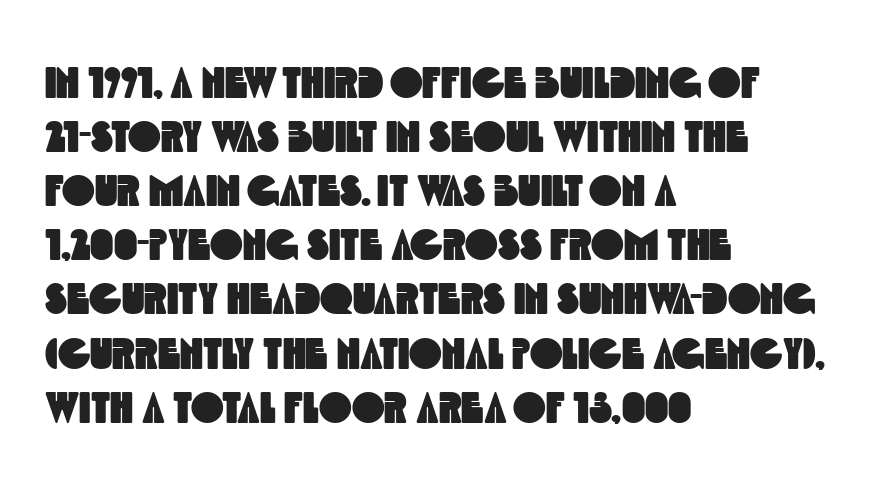
Q: Is the typeface a serif or a sans-serif typeface? A: Sans-serif.
Q: Is the text underlined? A: No.
Q: How is the paragraph aligned? A: Left-aligned.
Q: Is the spacing between letters normal or unusually wide? A: Normal.
Q: Width (condensed, normal, or wide)? A: Condensed.
Q: x-height? A: Large.
Q: Monospaced? A: No.
